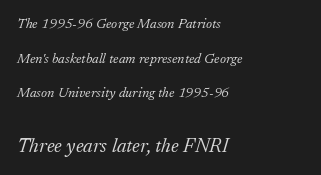
The space beneath each line is pristine and unruled. The compositor pushed each line to the left boundary. Words appear dense and cohesive because spacing is normal. Quick note: italic. Weight: not bold — regular or lighter.
